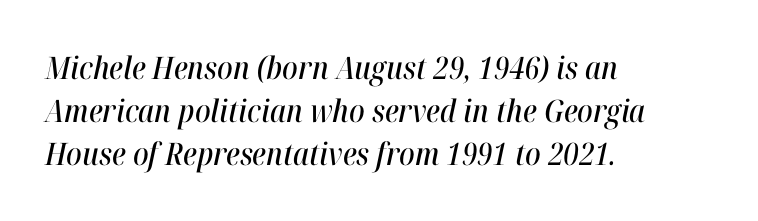
Q: Is the text italic (slanted)? A: Yes, it leans right by about 12 degrees.
Q: Is the text underlined? A: No.
Q: How is the paragraph aligned? A: Left-aligned.
Q: Is the spacing between letters normal or unusually wide? A: Normal.
Q: Is the spacing between lines tight, normal or loose? A: Normal.
Q: Width (condensed, normal, or wide)? A: Condensed.
Q: Stroke contrast? A: High.
Q: x-height? A: Medium.
Q: Monospaced? A: No.
